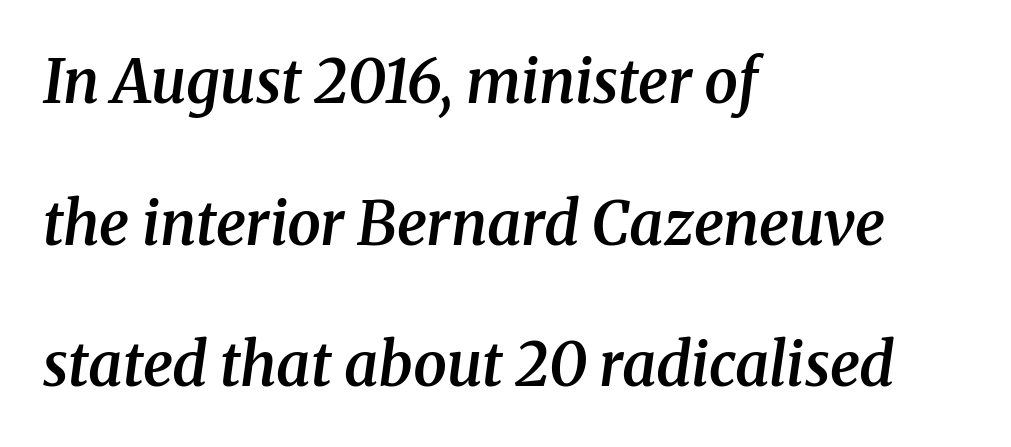
{"serif": "yes", "italic": "yes", "lean": "right", "slant_degrees": 8, "bold": "semi", "weight": "semibold", "width": "normal", "stroke_contrast": "medium", "x_height": "medium", "monospaced": "no", "underline": "no", "align": "left", "line_spacing": "loose", "line_spacing_ratio": 2.36, "letter_spacing": "normal", "letter_spacing_em": 0.0, "glyph_px": 60}
